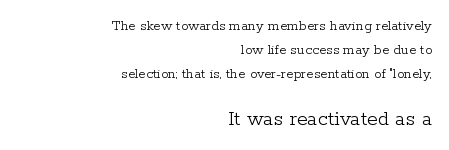
{"italic": "no", "bold": "no", "underline": "no", "align": "right", "line_spacing": "normal", "line_spacing_ratio": 1.6, "letter_spacing": "normal", "letter_spacing_em": 0.0, "larger_block": "second", "size_ratio": 1.47, "glyph_px": 22}
